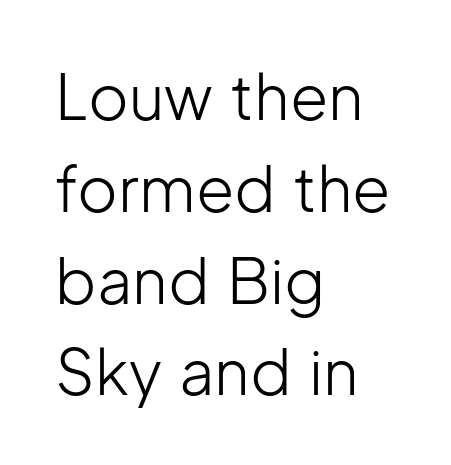
The image shows 62 px light sans-serif type, upright; set left-aligned, normal line spacing (1.48x), normal letter spacing, not underlined; low stroke contrast and a medium x-height.
